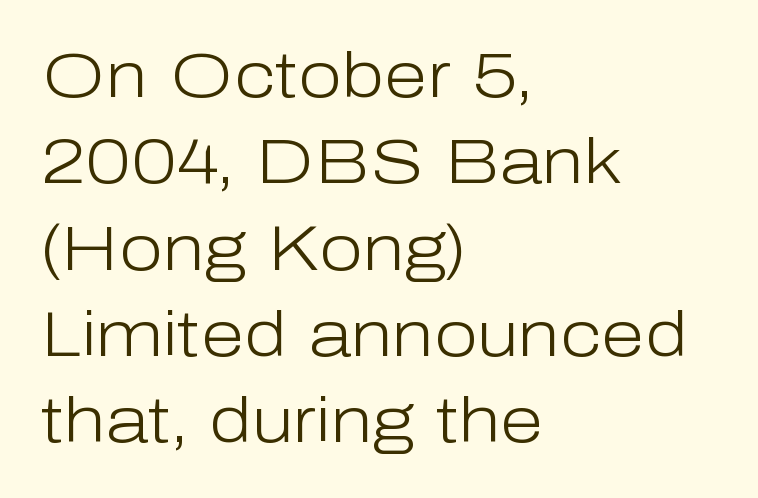
Reading down the column, the eye jumps a familiar distance to each next line. Standard letterfit; no display-style spreading of the glyphs. If you drew a line through each stem, it would be perfectly vertical. In CSS terms this would be text-align: left.
